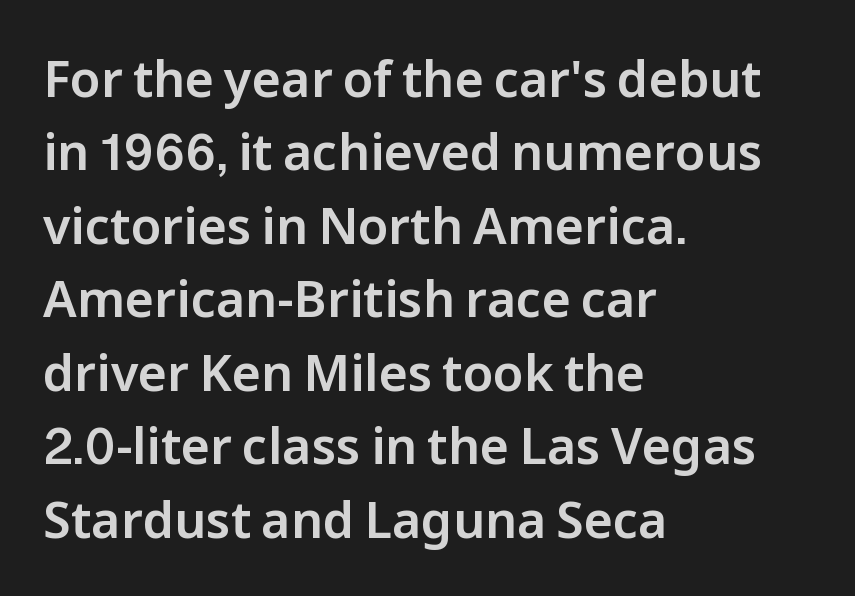
Spacing verdict: proportional, widths tailored to each character. Short note: letters normally spaced. Every row of glyphs begins at an identical x-position on the left. To sum up the face: it is a sans, with no serifs.
